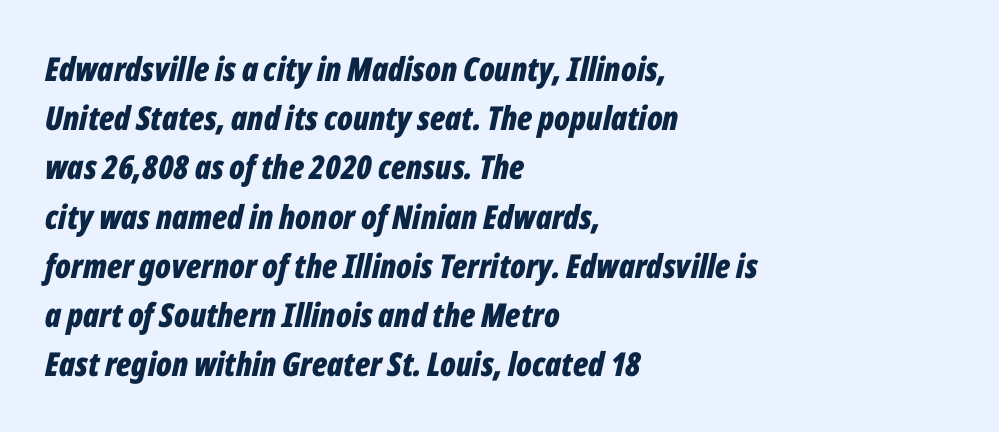
{"italic": "yes", "lean": "right", "slant_degrees": 12, "bold": "yes", "weight": "bold", "width": "condensed", "stroke_contrast": "low", "x_height": "medium", "monospaced": "no", "underline": "no", "align": "left", "line_spacing": "normal", "line_spacing_ratio": 1.49, "letter_spacing": "normal", "letter_spacing_em": 0.0, "glyph_px": 33}
